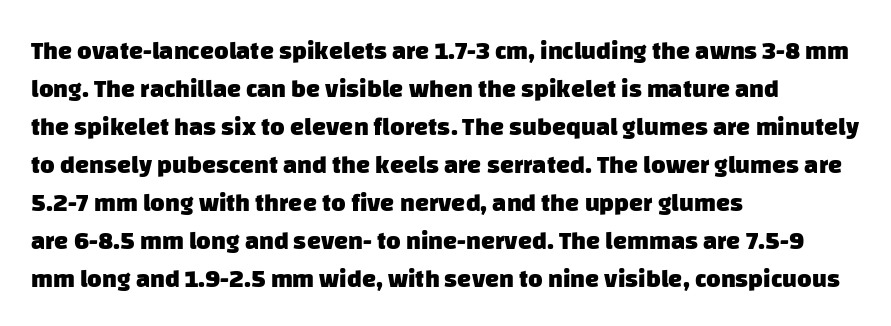
The image shows 25 px bold type; set left-aligned, normal line spacing (1.52x), normal letter spacing, not underlined.
